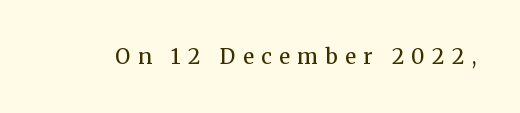
Each stroke keeps to a modest, everyday thickness or less. The letters stand upright; this is a roman face. The tracking reads as deliberately expanded to a designer's eye. Each row of text sits above clean, open space.
